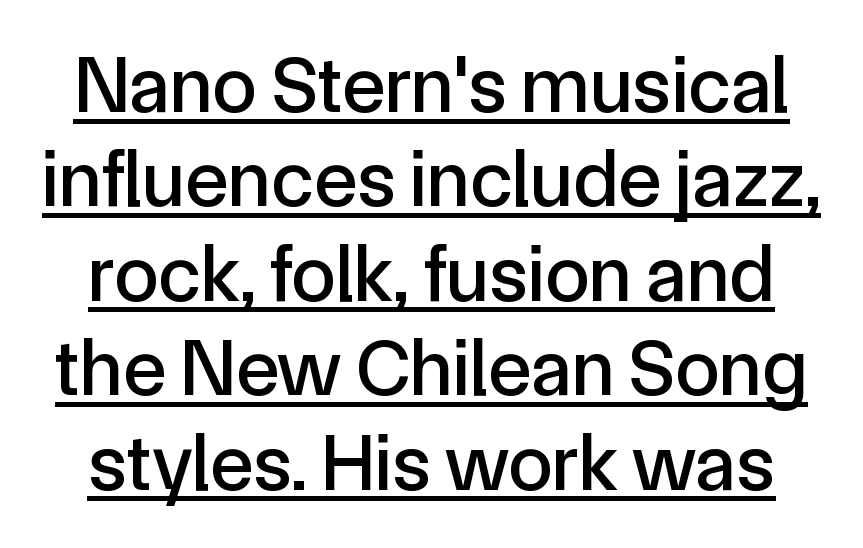
{"serif": "no", "italic": "no", "width": "normal", "x_height": "medium", "monospaced": "no", "underline": "yes", "line_spacing_ratio": 1.18, "letter_spacing": "normal", "letter_spacing_em": 0.0, "glyph_px": 80}
